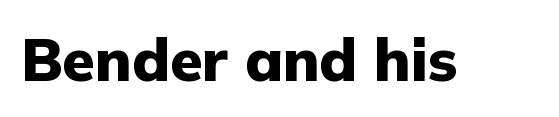
{"serif": "no", "italic": "no", "bold": "yes", "weight": "heavy", "width": "normal", "stroke_contrast": "low", "x_height": "medium", "monospaced": "no", "underline": "no", "letter_spacing": "normal", "letter_spacing_em": 0.0, "glyph_px": 59}
